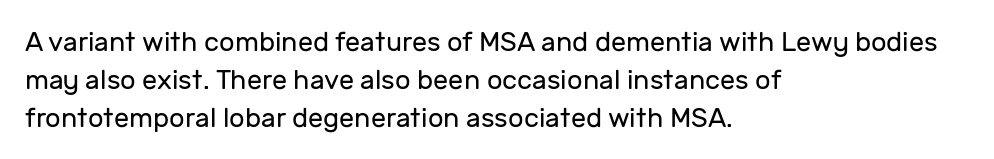
Short note: letters normally spaced. These lines are set flush left with a ragged right edge. The passage shown is not bold in any degree. Rows of type keep a routine distance in the vertical direction. This is the regular roman posture of the typeface.
